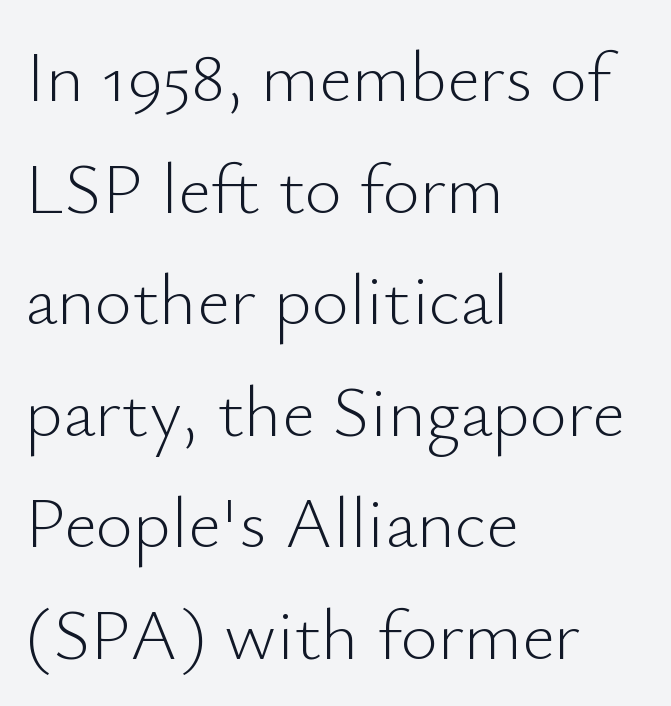
{"serif": "no", "italic": "no", "bold": "no", "weight": "light", "width": "normal", "stroke_contrast": "low", "x_height": "small", "monospaced": "no", "underline": "no", "align": "left", "line_spacing": "normal", "line_spacing_ratio": 1.55, "letter_spacing": "normal", "letter_spacing_em": 0.0, "glyph_px": 72}
